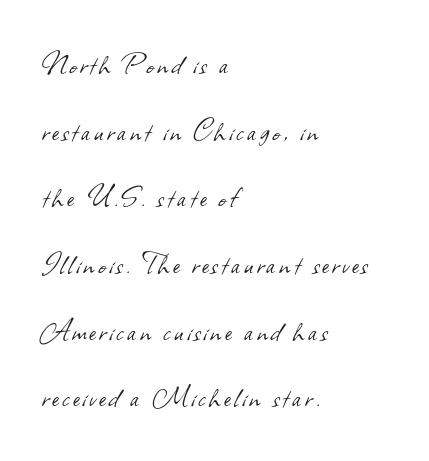
The image shows 33 px light sans-serif type; set left-aligned, loose line spacing (2.02x), not underlined; low stroke contrast and a small x-height.
